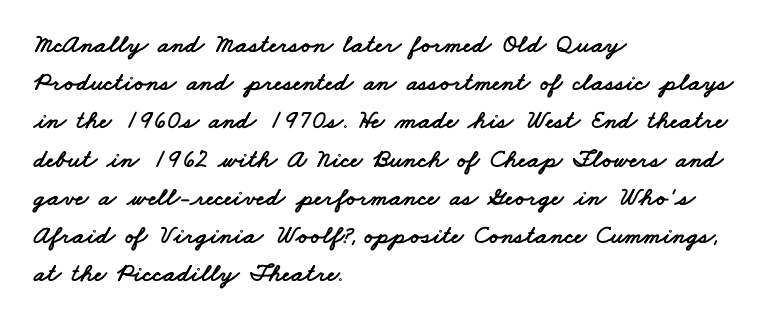
Q: Is the text underlined? A: No.
Q: How is the paragraph aligned? A: Left-aligned.
Q: Is the spacing between letters normal or unusually wide? A: Normal.
Q: Is the spacing between lines tight, normal or loose? A: Normal.
